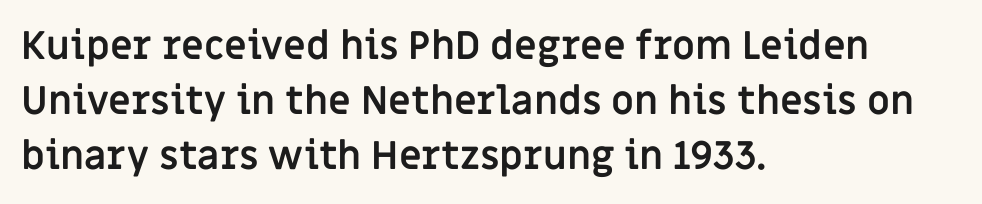
{"serif": "no", "italic": "no", "bold": "yes", "weight": "semibold", "width": "normal", "stroke_contrast": "low", "x_height": "large", "monospaced": "no", "underline": "no", "align": "left", "line_spacing": "normal", "line_spacing_ratio": 1.41, "letter_spacing": "normal", "letter_spacing_em": 0.0, "glyph_px": 39}
